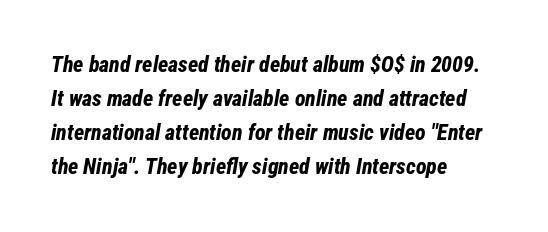
Q: Is the text bold? A: Yes.
Q: Is the text italic (slanted)? A: Yes, it leans right by about 12 degrees.
Q: Is the text underlined? A: No.
Q: How is the paragraph aligned? A: Left-aligned.
Q: Is the spacing between letters normal or unusually wide? A: Normal.
Q: Is the spacing between lines tight, normal or loose? A: Normal.
